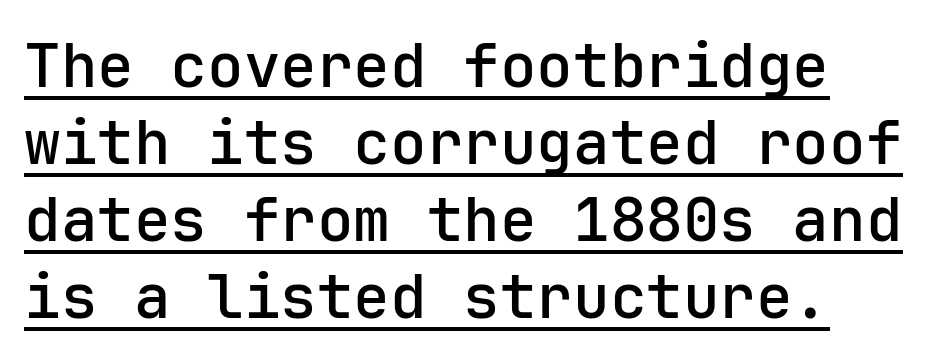
Q: Is the text italic (slanted)? A: No, it is upright.
Q: Is the typeface a serif or a sans-serif typeface? A: Sans-serif.
Q: Is the text underlined? A: Yes.
Q: Is the spacing between letters normal or unusually wide? A: Normal.
Q: Is the spacing between lines tight, normal or loose? A: Normal.
Q: Width (condensed, normal, or wide)? A: Normal.
Q: Stroke contrast? A: Low.
Q: x-height? A: Medium.
Q: Monospaced? A: Yes.
